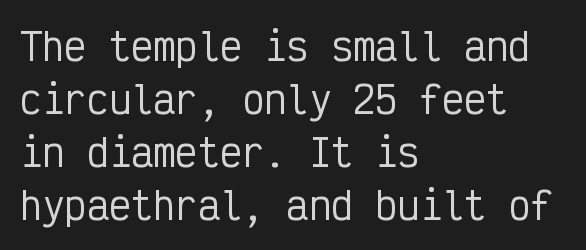
The image shows 37 px condensed sans-serif type, upright, monospaced; set left-aligned, normal line spacing (1.43x), normal letter spacing, not underlined; low stroke contrast and a medium x-height.
